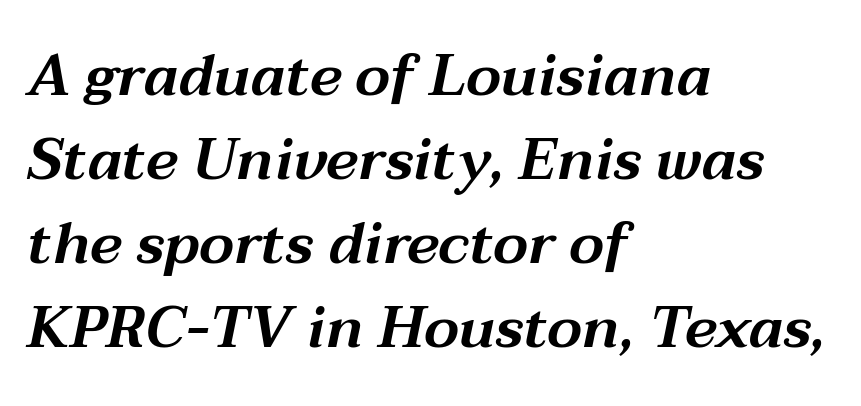
The image shows 58 px wide type, italic (leaning right); set left-aligned, normal line spacing (1.45x), normal letter spacing, not underlined; medium stroke contrast and a medium x-height.
